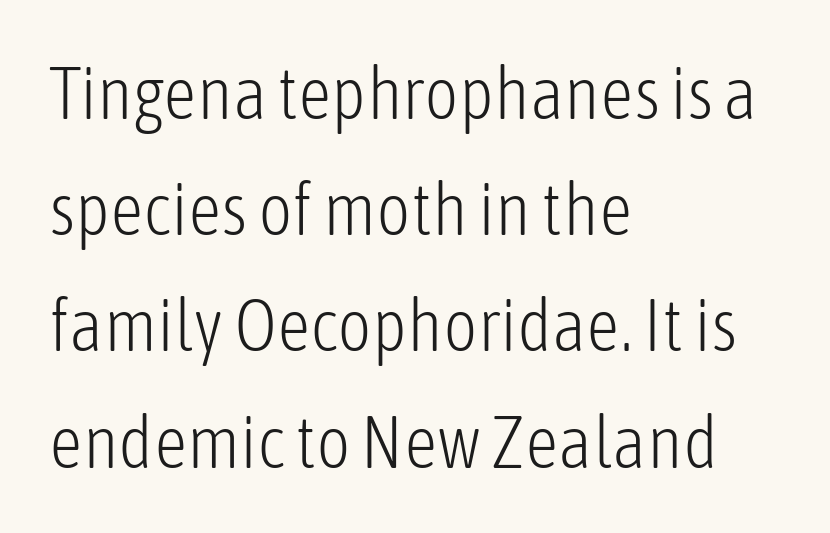
Reading down the column, the eye jumps a familiar distance to each next line. Look at the bottom of the vertical strokes: they stop flat, with no serifs. The face used here is proportionally spaced, like ordinary book or web type. If you drew a ruler down the left edge, every line would touch it. Just letters on the line, the space beneath them empty.
